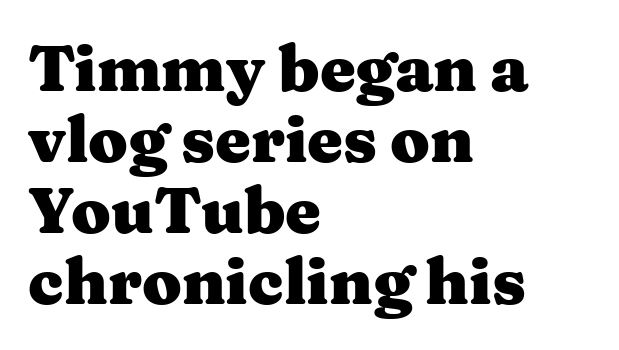
The image shows 64 px heavy, wide serif type, upright; set left-aligned, tight line spacing (1.11x), normal letter spacing, not underlined; medium stroke contrast and a medium x-height.
